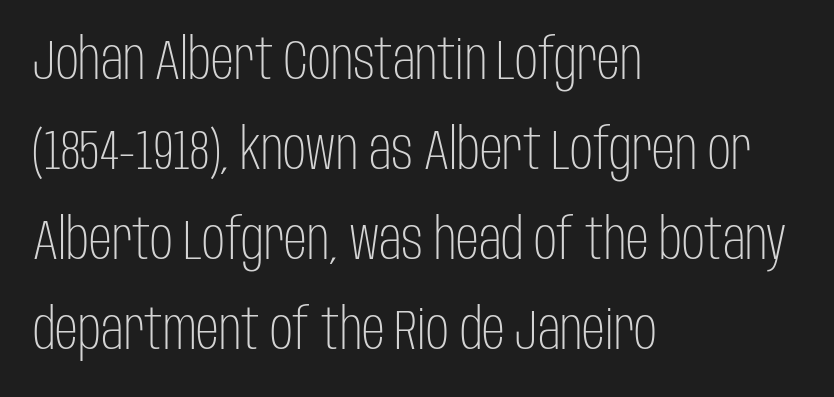
Notice how the stems are strictly vertical — no italics here. Default kerning and tracking; the words read as compact shapes. This sample uses a sans-serif face. The foot of each line stays bare and open. A typesetter would call this proportional, since set widths differ per character.
